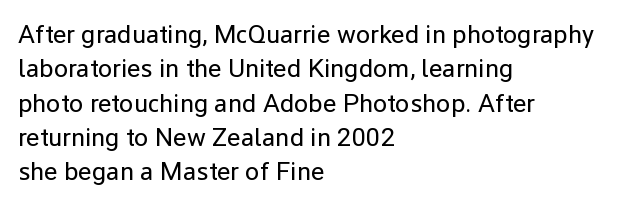
Leftover space on each line is placed entirely after the last word. Notice how the stems are strictly vertical — no italics here. The rendering uses a moderate line-height, typical for paragraphs. Underlining? Definitely not there. A light-to-regular cut is what we see here.
